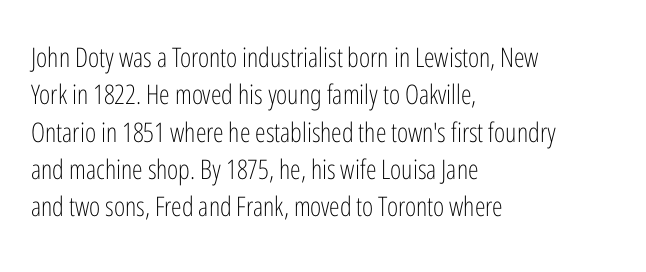
{"italic": "no", "bold": "no", "underline": "no", "align": "left", "line_spacing": "normal", "line_spacing_ratio": 1.38, "letter_spacing": "normal", "letter_spacing_em": 0.0, "glyph_px": 27}
